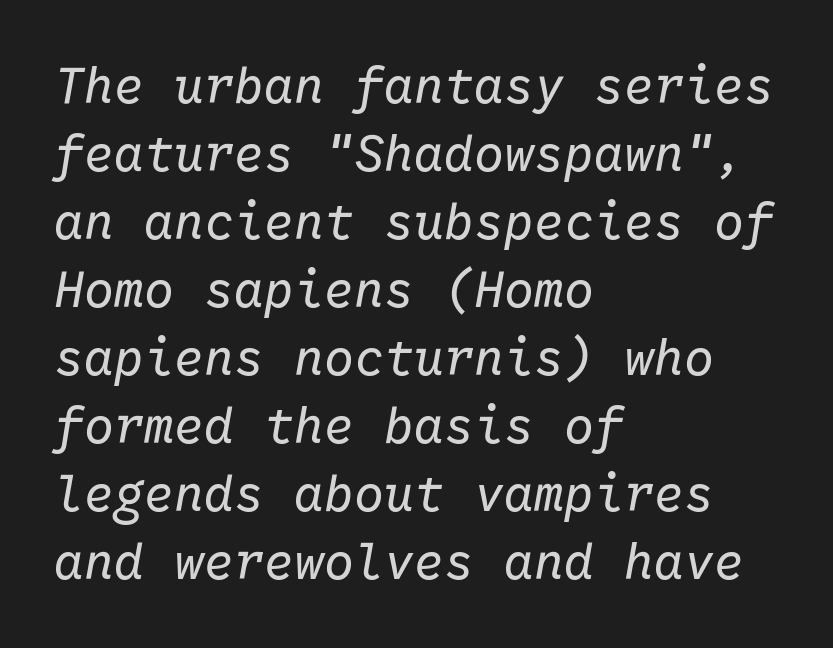
The image shows 50 px regular-weight type, italic (leaning right), monospaced; set left-aligned, normal line spacing (1.36x), normal letter spacing, not underlined; low stroke contrast and a medium x-height.
